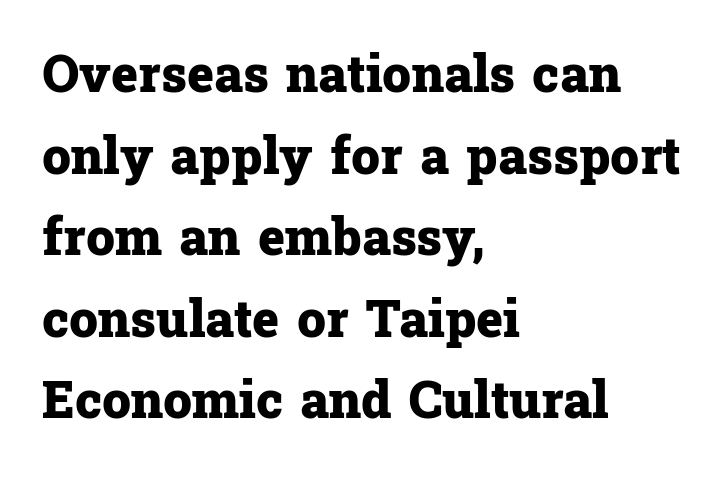
Anything drawn beneath the words? Only blank space. The glyphs in this specimen are seriffed. The line texture is even and compact thanks to regular tracking. This is heavy type, rendered in bold.
